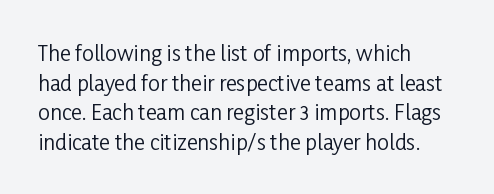
Q: Is the text bold? A: No.
Q: Is the text italic (slanted)? A: No, it is upright.
Q: Is the text underlined? A: No.
Q: How is the paragraph aligned? A: Left-aligned.
Q: Is the spacing between letters normal or unusually wide? A: Normal.
Q: Is the spacing between lines tight, normal or loose? A: Normal.
